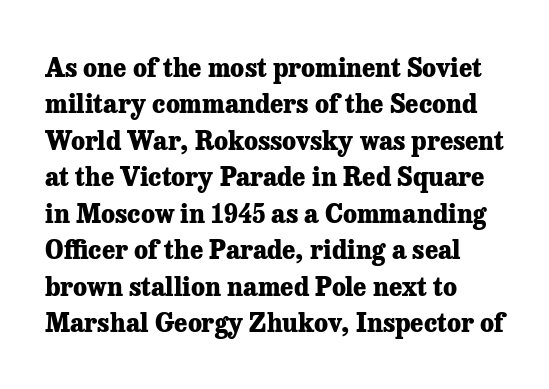
Q: Is the text bold? A: Yes.
Q: Is the text italic (slanted)? A: No, it is upright.
Q: Is the text underlined? A: No.
Q: How is the paragraph aligned? A: Left-aligned.
Q: Is the spacing between letters normal or unusually wide? A: Normal.
Q: Is the spacing between lines tight, normal or loose? A: Normal.
